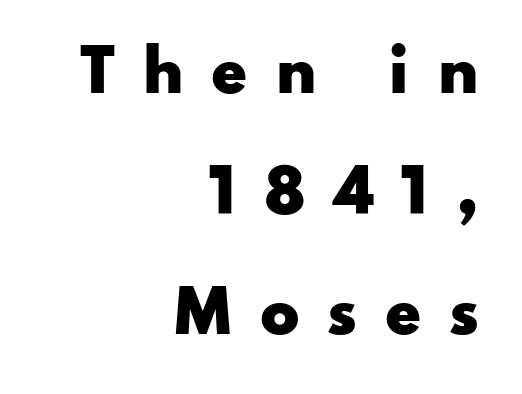
The image shows 58 px heavy, wide sans-serif type, upright; set right-aligned, loose line spacing (2.08x), unusually wide letter spacing (+0.47 em), not underlined; low stroke contrast and a small x-height.
